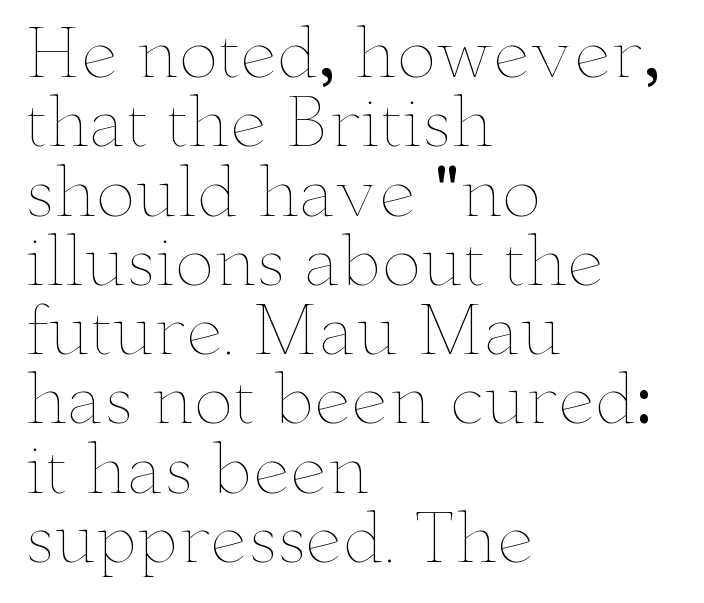
Where is the straight margin? On the left. No italicization has been applied; the sample stays upright. The weight would be labelled regular, book, light, or lighter still. Underline: absent.
